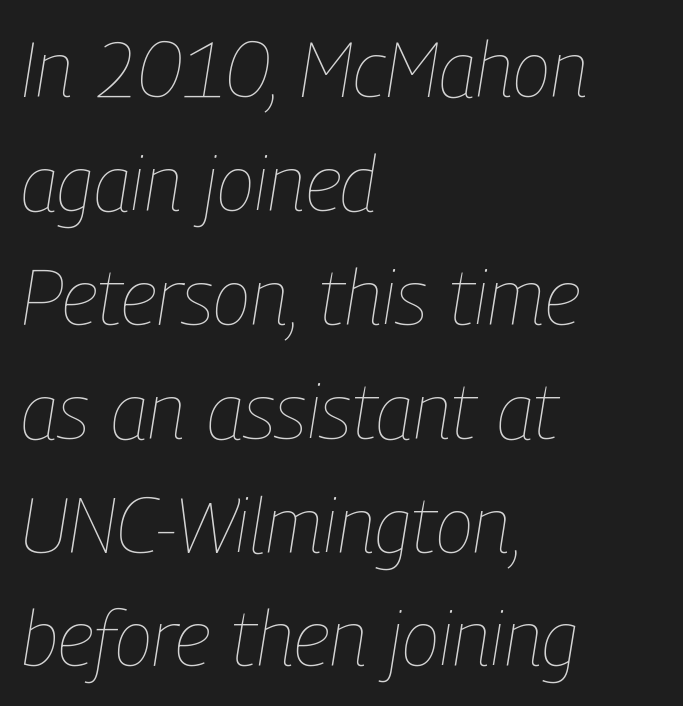
The image shows 78 px thin, condensed type, italic (leaning right); set left-aligned, normal line spacing (1.46x), normal letter spacing, not underlined; low stroke contrast and a medium x-height.
